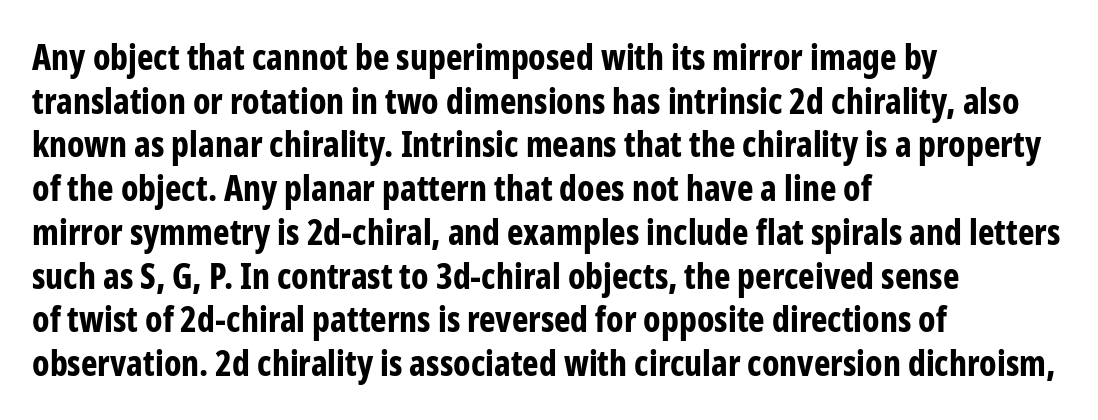
Q: Is the text bold? A: Yes.
Q: Is the text italic (slanted)? A: No, it is upright.
Q: Is the typeface a serif or a sans-serif typeface? A: Sans-serif.
Q: Is the text underlined? A: No.
Q: How is the paragraph aligned? A: Left-aligned.
Q: Is the spacing between letters normal or unusually wide? A: Normal.
Q: Is the spacing between lines tight, normal or loose? A: Normal.
Q: Width (condensed, normal, or wide)? A: Condensed.
Q: Stroke contrast? A: Low.
Q: x-height? A: Medium.
Q: Monospaced? A: No.
